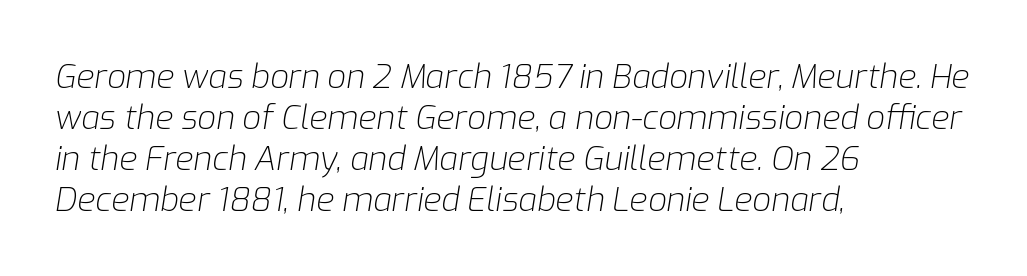
Q: Is the text bold? A: No.
Q: Is the text italic (slanted)? A: Yes, it leans right by about 9 degrees.
Q: Is the text underlined? A: No.
Q: How is the paragraph aligned? A: Left-aligned.
Q: Is the spacing between letters normal or unusually wide? A: Normal.
Q: Width (condensed, normal, or wide)? A: Normal.
Q: Stroke contrast? A: Low.
Q: x-height? A: Medium.
Q: Monospaced? A: No.
